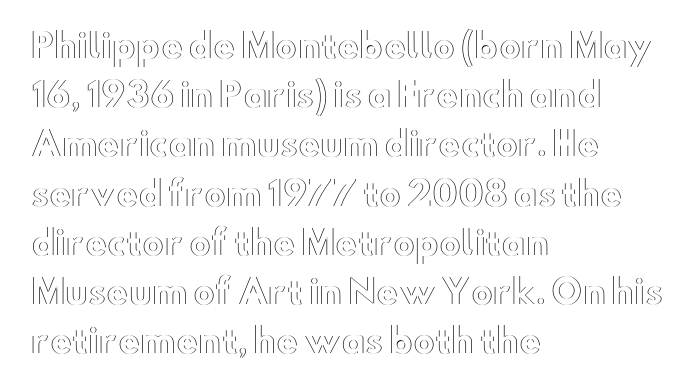
{"italic": "no", "width": "wide", "x_height": "small", "monospaced": "no", "underline": "no", "align": "left", "line_spacing": "normal", "line_spacing_ratio": 1.49, "letter_spacing": "normal", "letter_spacing_em": 0.0, "glyph_px": 33}
